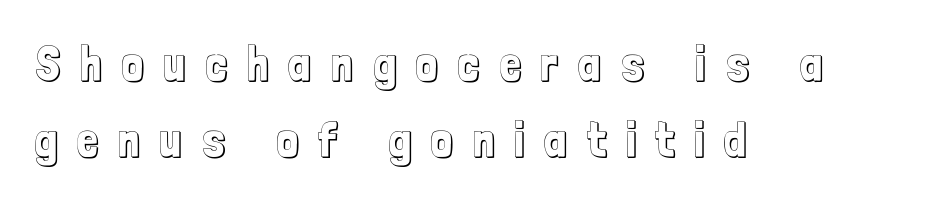
A normal amount of white space separates one row of letters from the next. Every character sits straight up, as roman type does. Decoration check: the copy has no underline. The letters advance in unequal steps, a hallmark of proportional type. The horizontal fit of the characters is loose and conspicuously gappy.
